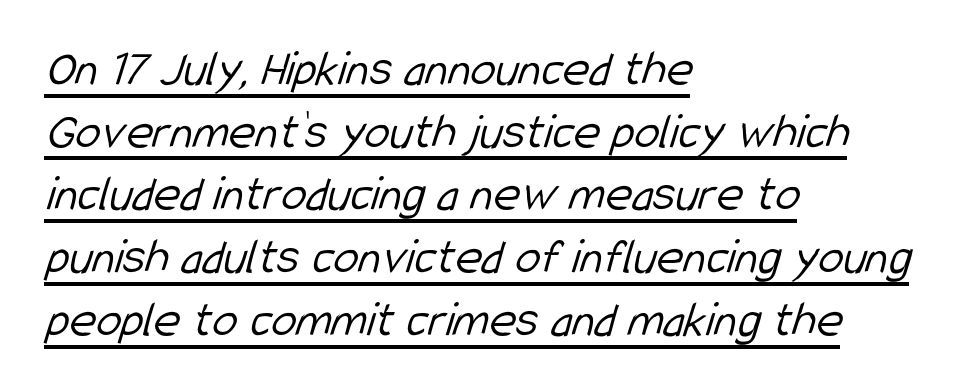
Q: Is the text bold? A: No.
Q: Is the typeface a serif or a sans-serif typeface? A: Sans-serif.
Q: Is the text underlined? A: Yes.
Q: How is the paragraph aligned? A: Left-aligned.
Q: Is the spacing between letters normal or unusually wide? A: Normal.
Q: Width (condensed, normal, or wide)? A: Condensed.
Q: Stroke contrast? A: Low.
Q: x-height? A: Medium.
Q: Monospaced? A: No.
